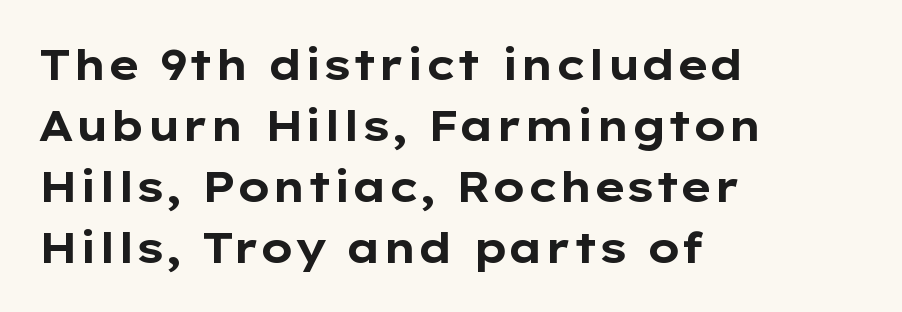
The face used here is rendered with its standard letterfit. Plenty of ink on the page — the face is bold. The compositor pushed each line to the left boundary. A typesetter would call this proportional, since set widths differ per character. Quick note: not italic, upright.
